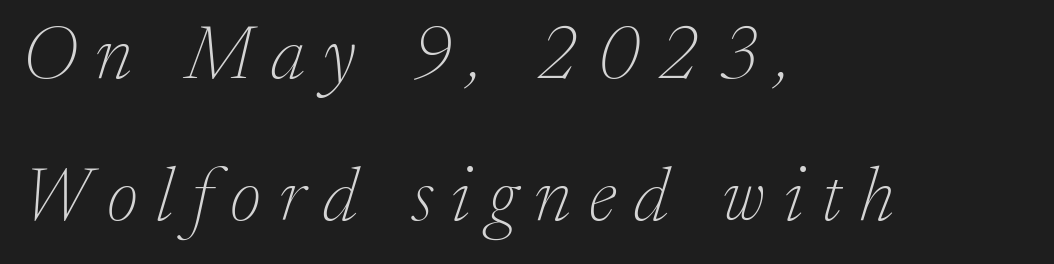
The image shows 76 px thin serif type, italic (leaning right); set left-aligned, line spacing 1.87x, unusually wide letter spacing (+0.24 em), not underlined; low stroke contrast and a medium x-height.
